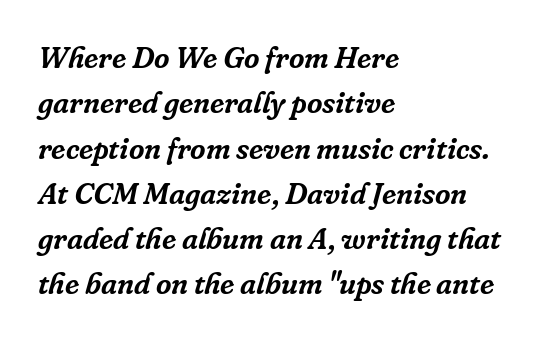
Is the block centered? No — it sits flush against the left margin. There is no visible air inserted between adjacent glyphs. Compared with ordinary roman type, these characters are visibly tilted. Check under the words: just untouched page.
